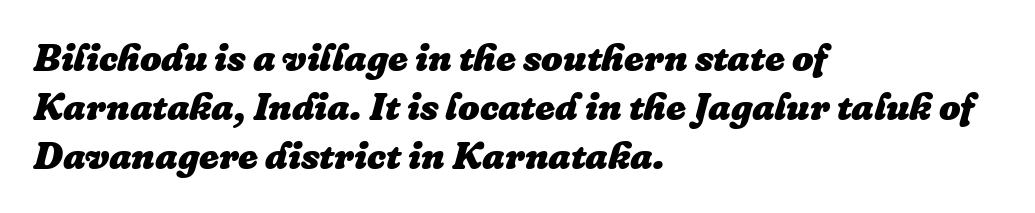
The image shows 38 px heavy type, italic (leaning right); set left-aligned, normal line spacing (1.29x), normal letter spacing, not underlined; low stroke contrast and a medium x-height.
